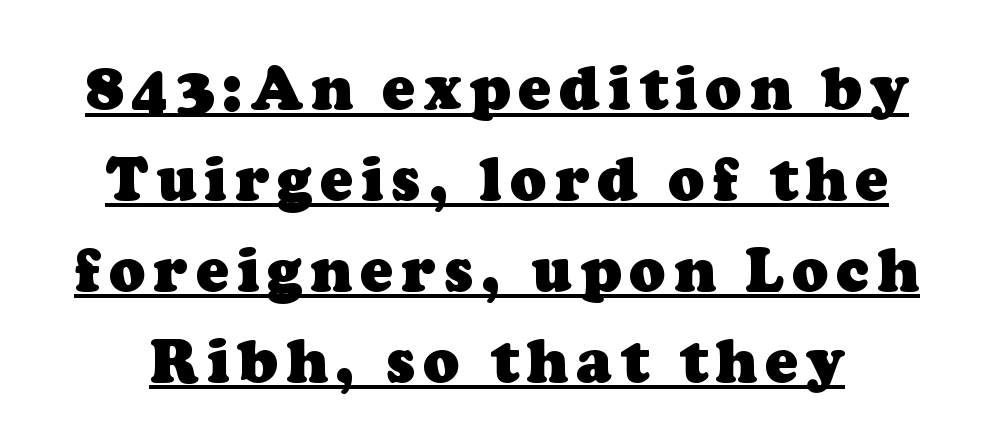
The image shows 61 px heavy serif type; set centered, normal line spacing (1.49x), underlined; low stroke contrast and a medium x-height.
